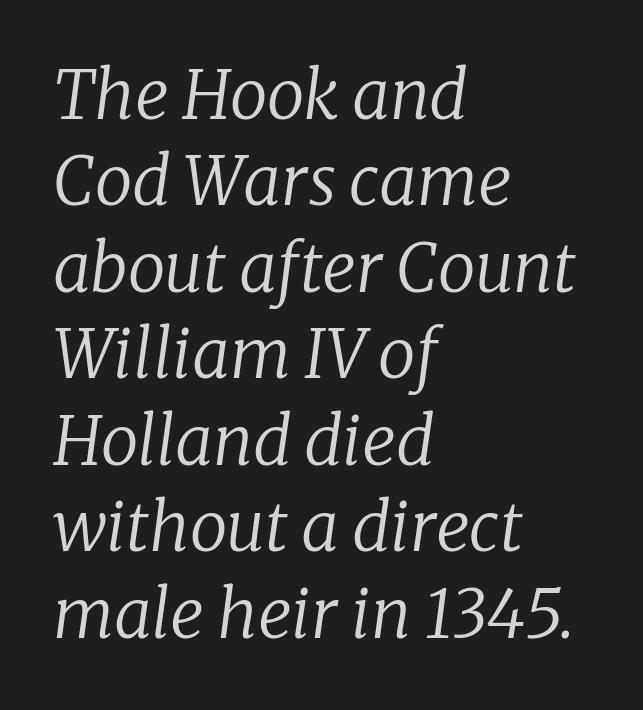
Q: Is the text bold? A: No.
Q: Is the text italic (slanted)? A: Yes, it leans right by about 8 degrees.
Q: Is the typeface a serif or a sans-serif typeface? A: Serif.
Q: Is the text underlined? A: No.
Q: How is the paragraph aligned? A: Left-aligned.
Q: Is the spacing between letters normal or unusually wide? A: Normal.
Q: Is the spacing between lines tight, normal or loose? A: Normal.
Q: Width (condensed, normal, or wide)? A: Normal.
Q: Stroke contrast? A: Low.
Q: x-height? A: Medium.
Q: Monospaced? A: No.
